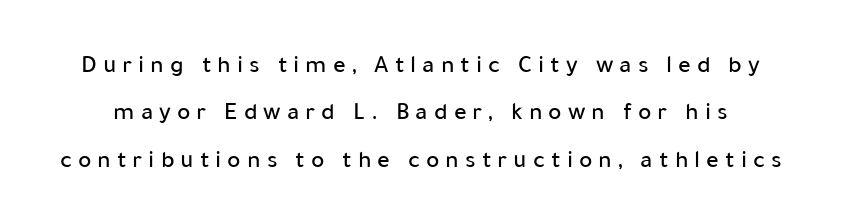
Do the letters lean? They stand straight. Between one letter and the next there's a generous, obvious gap. In terms of leading, this rendering errs on the spacious side. The words here are not underlined.
